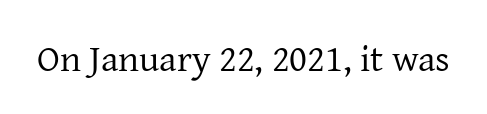
Is the type heavy? It reads as light-to-regular instead. Lines of text with bare space underneath. Regarding serifs, this sample has them. This is the regular roman posture of the typeface. Spacing verdict: proportional, widths tailored to each character. Words appear dense and cohesive because spacing is normal.
